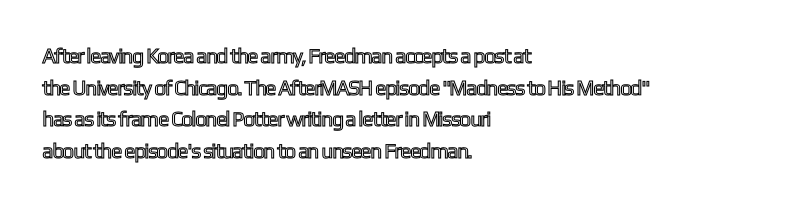
The image shows 21 px text type, upright; set left-aligned, normal line spacing (1.51x), normal letter spacing, not underlined.
